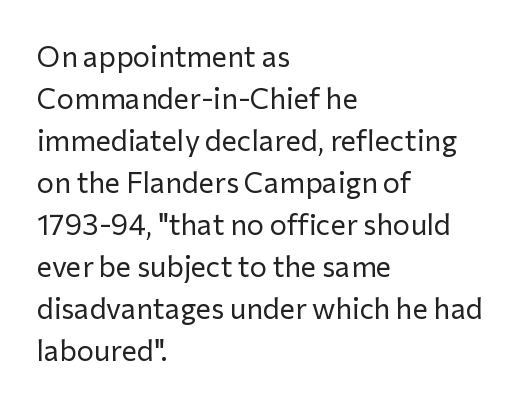
{"serif": "no", "italic": "no", "bold": "no", "weight": "regular", "width": "normal", "stroke_contrast": "low", "x_height": "medium", "monospaced": "no", "underline": "no", "align": "left", "line_spacing": "normal", "line_spacing_ratio": 1.45, "letter_spacing": "normal", "letter_spacing_em": 0.0, "glyph_px": 29}
